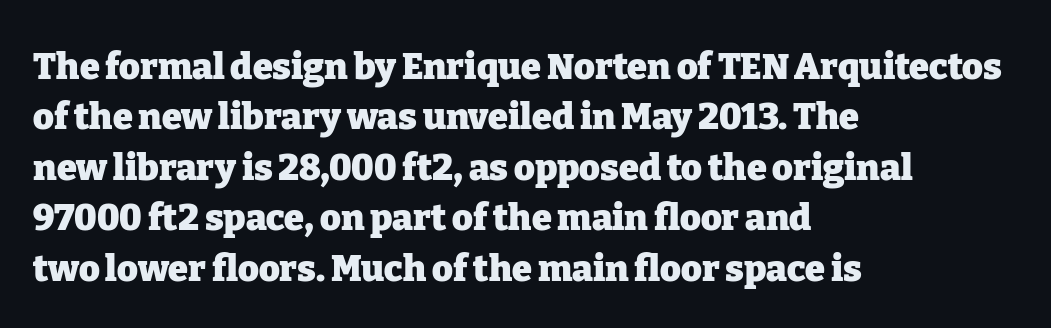
Stroke thickness is high; the sample reads as a true bold. This sample uses an upright cut, with every glyph sitting square on the baseline. The letterforms sit shoulder to shoulder at normal distance. This rendering uses left alignment, leaving the right contour irregular. The rendering uses natural spacing where letterforms have individual widths. Is there much room between lines? A standard amount, neither cramped nor airy.
